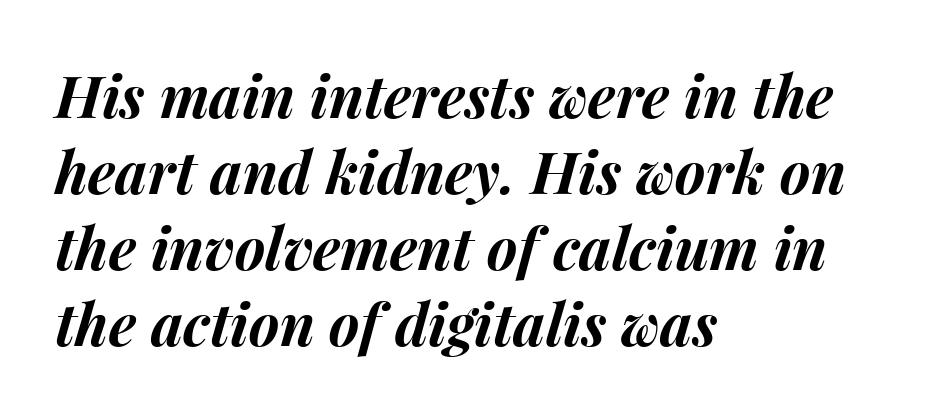
{"italic": "yes", "lean": "right", "slant_degrees": 15, "bold": "yes", "weight": "bold", "width": "normal", "stroke_contrast": "medium", "x_height": "medium", "monospaced": "no", "underline": "no", "align": "left", "line_spacing": "normal", "line_spacing_ratio": 1.31, "letter_spacing": "normal", "letter_spacing_em": 0.0, "glyph_px": 58}
